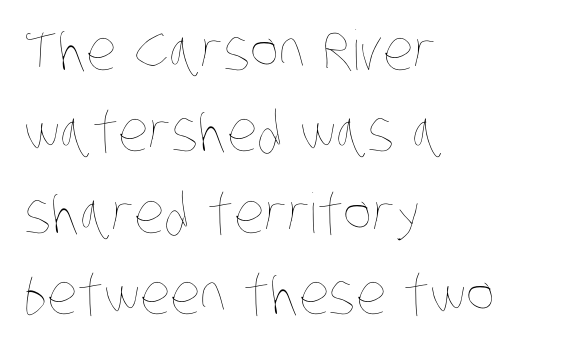
Q: Is the text bold? A: No.
Q: Is the text underlined? A: No.
Q: How is the paragraph aligned? A: Left-aligned.
Q: Is the spacing between letters normal or unusually wide? A: Normal.
Q: Is the spacing between lines tight, normal or loose? A: Normal.
Q: Width (condensed, normal, or wide)? A: Condensed.
Q: Stroke contrast? A: Low.
Q: x-height? A: Large.
Q: Monospaced? A: No.
